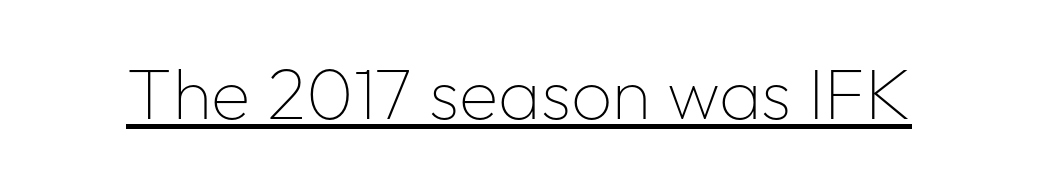
Q: Is the text bold? A: No.
Q: Is the text italic (slanted)? A: No, it is upright.
Q: Is the typeface a serif or a sans-serif typeface? A: Sans-serif.
Q: Is the text underlined? A: Yes.
Q: Is the spacing between letters normal or unusually wide? A: Normal.
Q: Width (condensed, normal, or wide)? A: Normal.
Q: Stroke contrast? A: Low.
Q: x-height? A: Medium.
Q: Monospaced? A: No.
